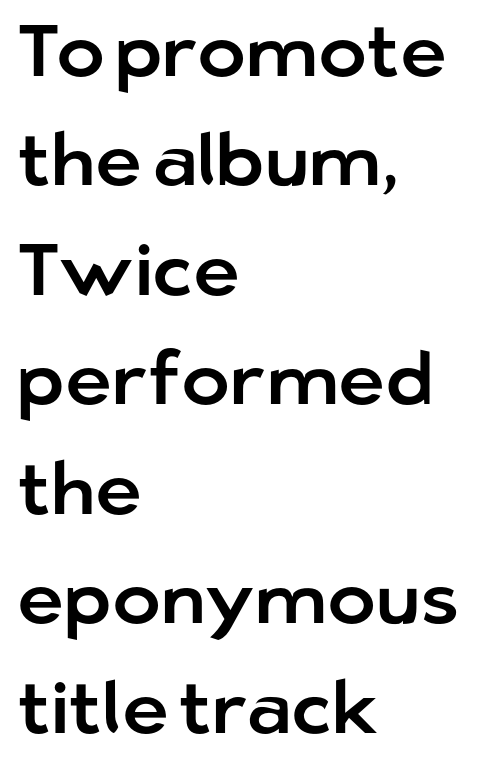
Upright lettering throughout. The words here are not underlined. The characters display no serif detailing; their extremities are plain. Line beginnings align vertically; line endings do not.
